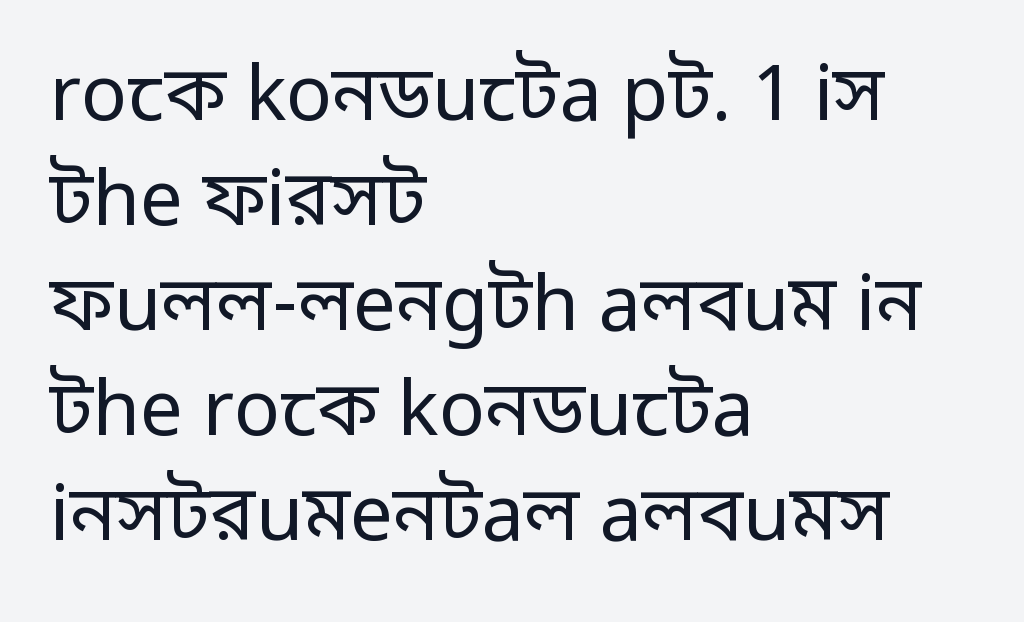
Weight: regular or lighter. This sample uses an upright cut, with every glyph sitting square on the baseline. Compared with typical body copy, the letter spacing here is the same. Rule under the text: the space is simply empty.
